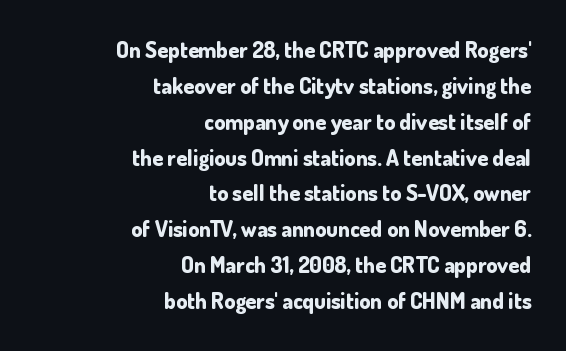
Q: Is the text bold? A: Yes.
Q: Is the text italic (slanted)? A: No, it is upright.
Q: Is the text underlined? A: No.
Q: How is the paragraph aligned? A: Right-aligned.
Q: Is the spacing between letters normal or unusually wide? A: Normal.
Q: Is the spacing between lines tight, normal or loose? A: Normal.
